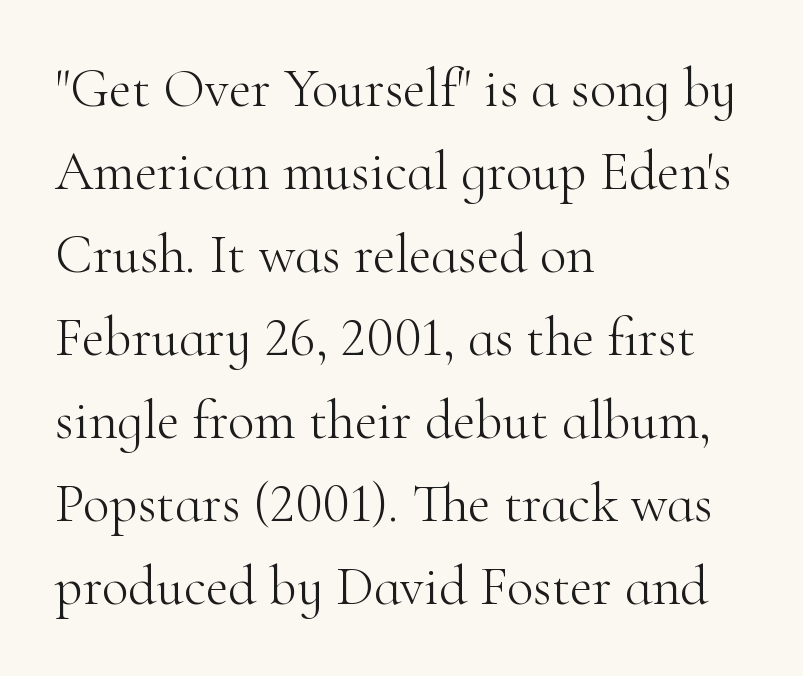
{"serif": "yes", "italic": "no", "bold": "no", "weight": "light", "width": "normal", "stroke_contrast": "high", "x_height": "small", "monospaced": "no", "underline": "no", "align": "left", "line_spacing": "normal", "line_spacing_ratio": 1.51, "letter_spacing": "normal", "letter_spacing_em": 0.0, "glyph_px": 55}
